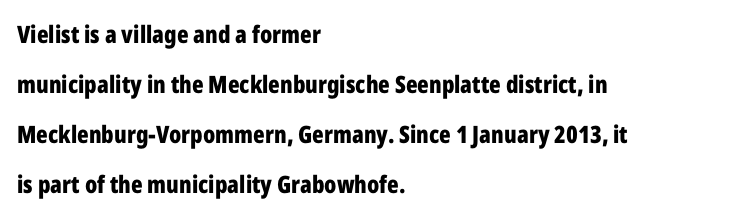
The passage shown is emphatically bold. Quick note: not italic, upright. Where is the straight margin? On the left. In terms of leading, this rendering errs on the spacious side. Inter-character spacing is left at the font's built-in metrics.
